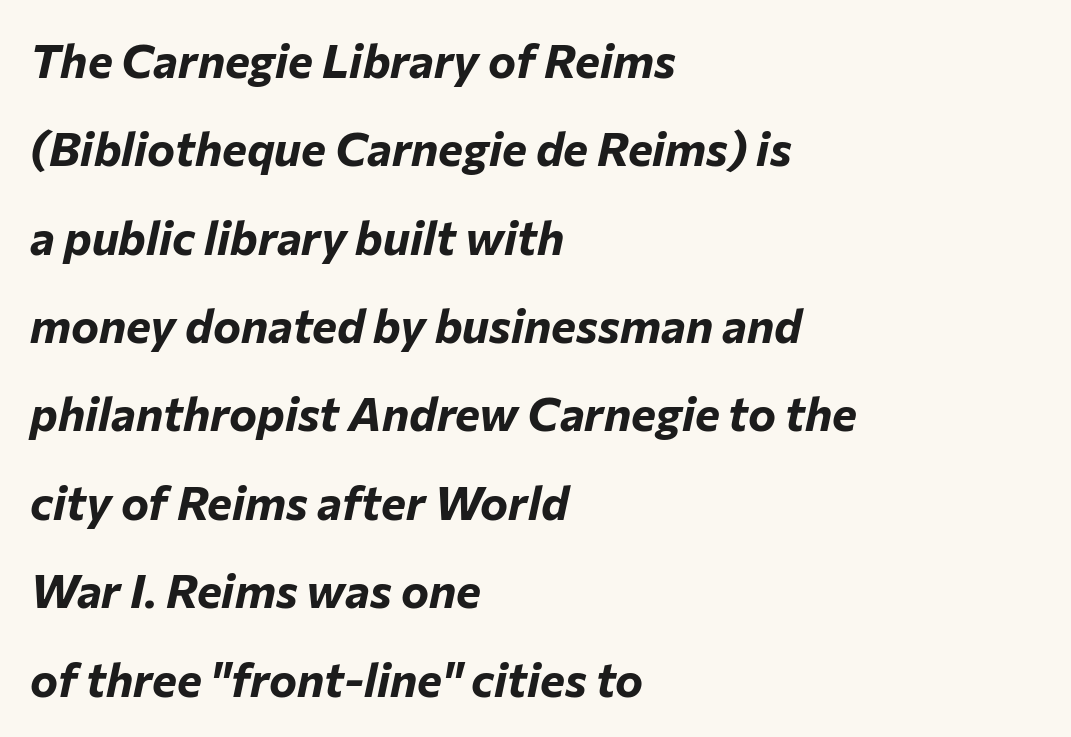
{"italic": "yes", "lean": "right", "slant_degrees": 12, "bold": "yes", "weight": "bold", "width": "normal", "stroke_contrast": "low", "x_height": "medium", "monospaced": "no", "underline": "no", "align": "left", "line_spacing_ratio": 1.88, "letter_spacing": "normal", "letter_spacing_em": 0.0, "glyph_px": 47}
